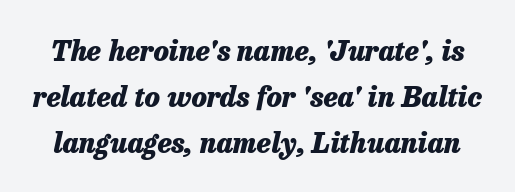
Q: Is the text bold? A: Yes.
Q: Is the text italic (slanted)? A: Yes, it leans right by about 13 degrees.
Q: Is the text underlined? A: No.
Q: Is the spacing between letters normal or unusually wide? A: Normal.
Q: Is the spacing between lines tight, normal or loose? A: Normal.
Q: Width (condensed, normal, or wide)? A: Normal.
Q: Stroke contrast? A: Low.
Q: x-height? A: Medium.
Q: Monospaced? A: No.
